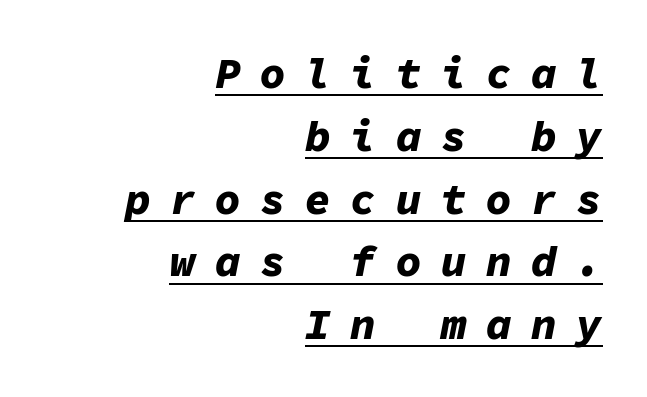
Posture: slanted. Notice how the passage keeps a crisp vertical edge on the right only. Notice how a bar underscores the lettering throughout. Typesetter's note: full bold, strokes at maximum text heaviness. Characters follow at a spacing far wider than the type designer built in. The rows are spaced the way most documents space them.
